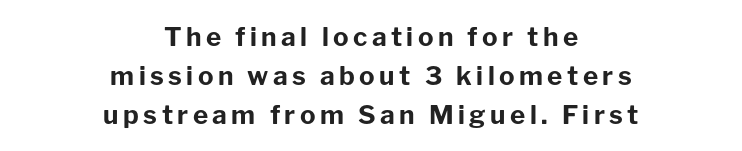
Q: Is the text bold? A: Yes.
Q: Is the text italic (slanted)? A: No, it is upright.
Q: Is the text underlined? A: No.
Q: How is the paragraph aligned? A: Centered.
Q: Is the spacing between lines tight, normal or loose? A: Normal.
